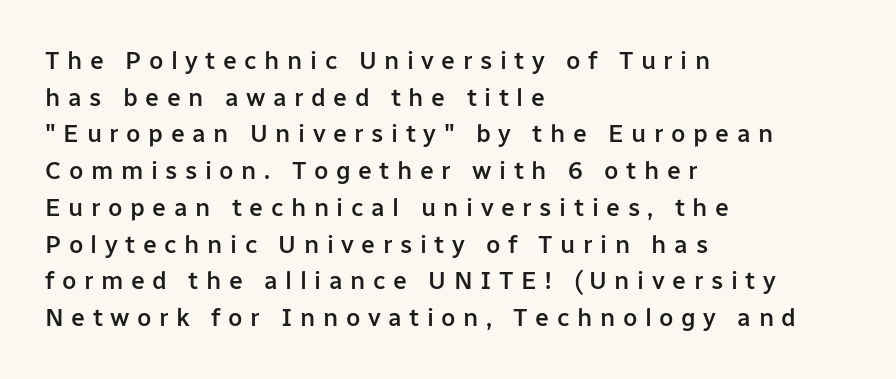
Descenders hang freely into open space. Horizontally, the lines are justified to the leading edge only. Students, observe: this is what conventionally led text looks like. Italic? Not at all — the glyphs are vertical. Students, note that the glyphs here are deliberately spaced far apart.
